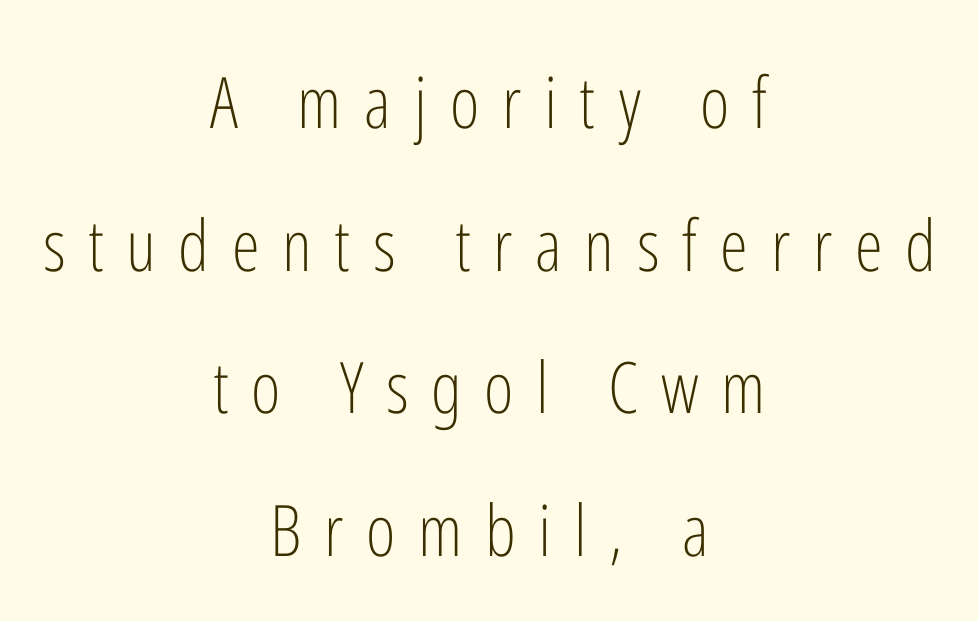
Which margin do the lines hug? Neither — every line sits in the middle. Students, observe: this is what heavily led, spacious text looks like. Each letter keeps its own natural width here, so spacing adapts to shape. Just letters on the line, the space beneath them empty. Nope, not italic — everything's standing straight.
